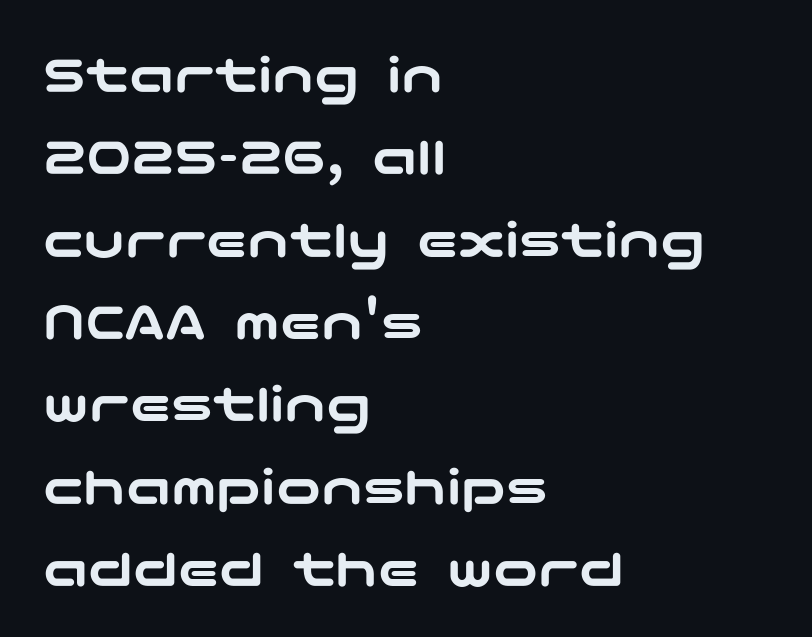
The image shows 56 px wide sans-serif type, upright; set left-aligned, normal line spacing (1.47x), normal letter spacing, not underlined; low stroke contrast and a medium x-height.
